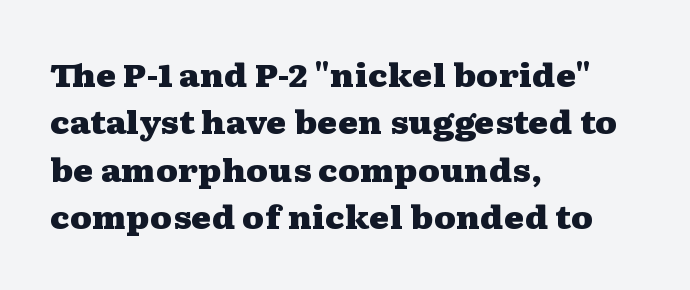
The image shows 31 px heavy, wide serif type, upright; set left-aligned, normal line spacing (1.53x), normal letter spacing, not underlined; medium stroke contrast and a medium x-height.
